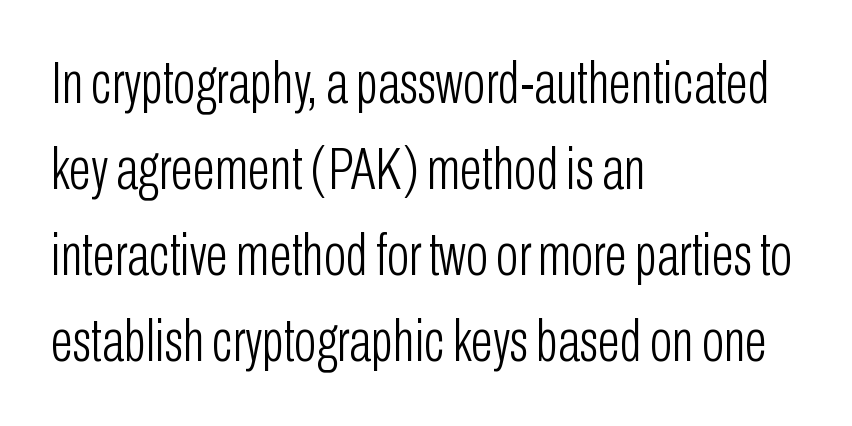
The designer went with a sans here, leaving each stem footless. The rendering keeps characters at their native spacing. The passage shown stacks its lines at a standard gap. Is this a fixed-width face? No — the glyphs have proportional, varying widths. This reads as an unemphasized weight, regular at the heaviest.
